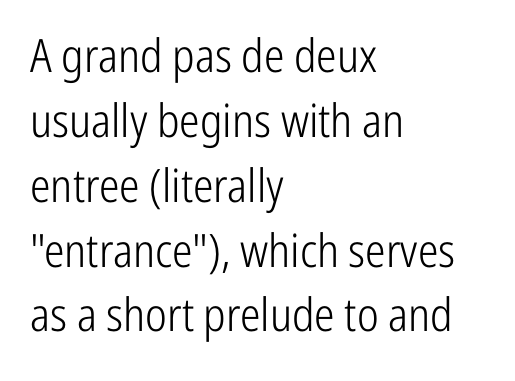
Q: Is the text bold? A: No.
Q: Is the text italic (slanted)? A: No, it is upright.
Q: Is the typeface a serif or a sans-serif typeface? A: Sans-serif.
Q: Is the text underlined? A: No.
Q: How is the paragraph aligned? A: Left-aligned.
Q: Is the spacing between letters normal or unusually wide? A: Normal.
Q: Is the spacing between lines tight, normal or loose? A: Normal.
Q: Width (condensed, normal, or wide)? A: Condensed.
Q: Stroke contrast? A: Low.
Q: x-height? A: Medium.
Q: Monospaced? A: No.
